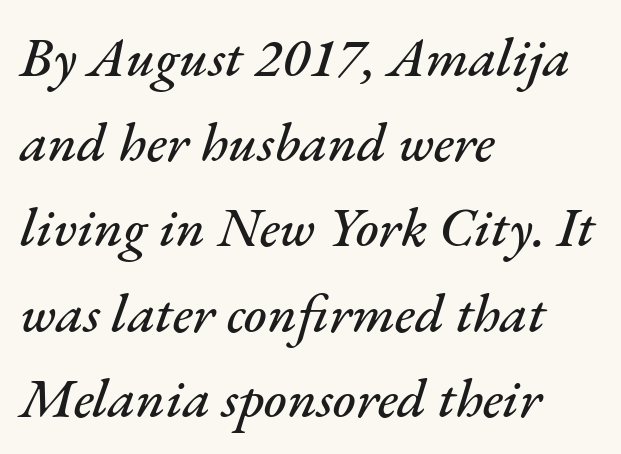
These lines keep a tight, regular rhythm from letter to letter. Where is the straight margin? On the left. The area under the type is left untouched. In terms of posture, this sample is oblique. The passage shown is typed in a proportional face where columns would drift.
